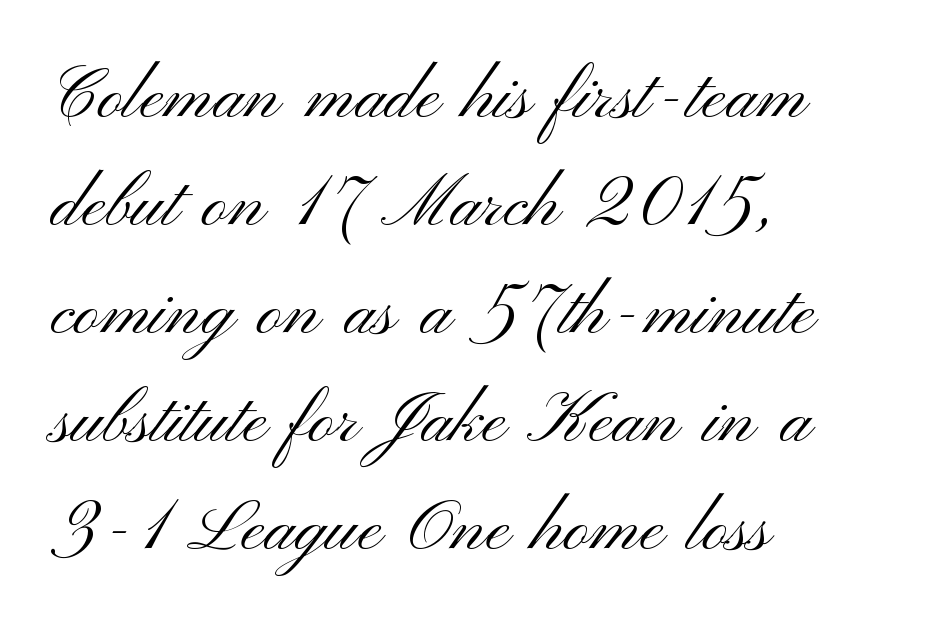
Q: Is the text bold? A: No.
Q: Is the text italic (slanted)? A: Yes.
Q: Is the typeface a serif or a sans-serif typeface? A: Sans-serif.
Q: Is the text underlined? A: No.
Q: How is the paragraph aligned? A: Left-aligned.
Q: Is the spacing between letters normal or unusually wide? A: Normal.
Q: Is the spacing between lines tight, normal or loose? A: Normal.
Q: Width (condensed, normal, or wide)? A: Wide.
Q: Stroke contrast? A: Medium.
Q: x-height? A: Small.
Q: Monospaced? A: No.
